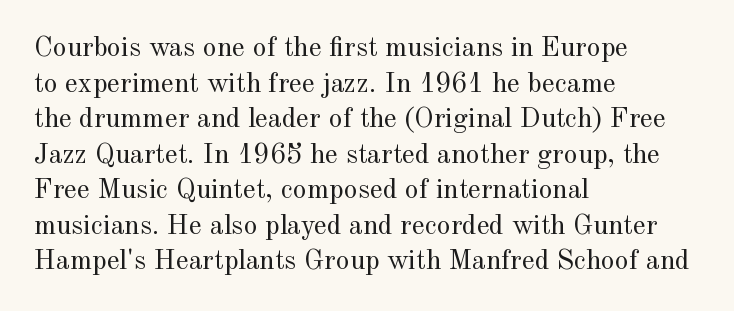
{"serif": "yes", "italic": "no", "bold": "no", "weight": "regular", "width": "normal", "x_height": "small", "monospaced": "no", "underline": "no", "align": "left", "line_spacing": "normal", "line_spacing_ratio": 1.27, "letter_spacing": "normal", "letter_spacing_em": 0.0, "glyph_px": 28}
